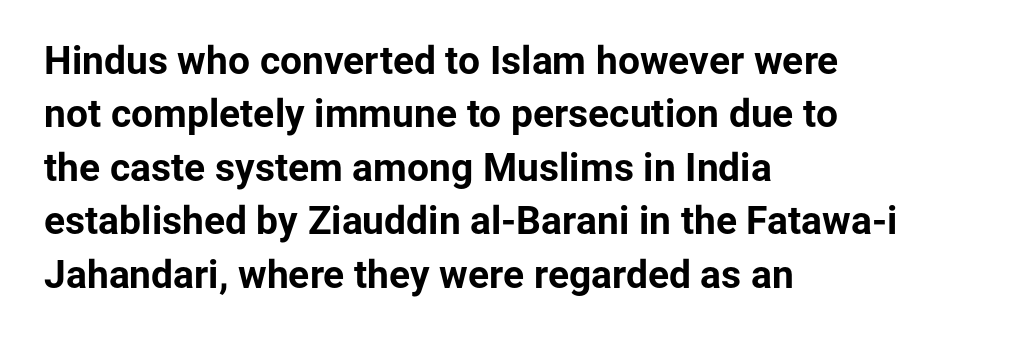
{"serif": "no", "italic": "no", "bold": "yes", "weight": "bold", "width": "normal", "stroke_contrast": "low", "x_height": "medium", "monospaced": "no", "underline": "no", "align": "left", "line_spacing": "normal", "line_spacing_ratio": 1.37, "letter_spacing": "normal", "letter_spacing_em": 0.0, "glyph_px": 39}
